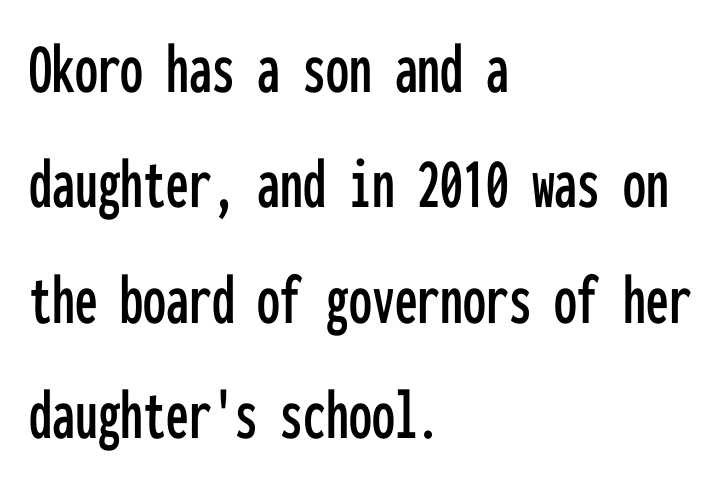
{"serif": "no", "italic": "no", "width": "condensed", "stroke_contrast": "low", "x_height": "medium", "monospaced": "yes", "underline": "no", "align": "left", "line_spacing": "normal", "line_spacing_ratio": 1.58, "letter_spacing": "normal", "letter_spacing_em": 0.0, "glyph_px": 73}
